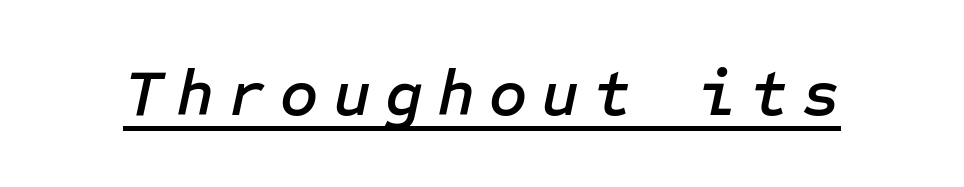
The image shows 66 px text type, italic (leaning right); set unusually wide letter spacing (+0.21 em), underlined; low stroke contrast and a medium x-height.
